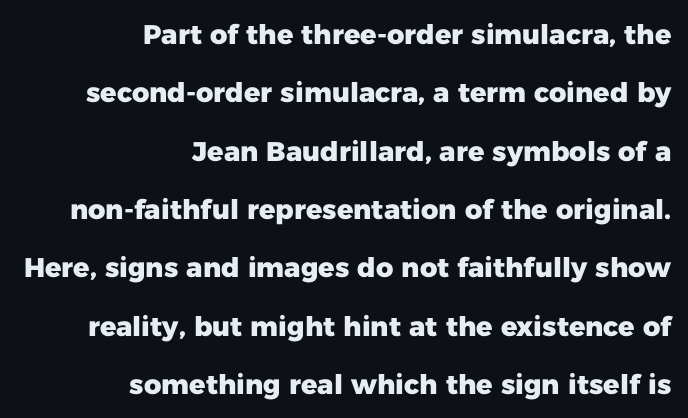
Each line ends at the same right margin while the left side varies. The letters stand straight up with perfectly vertical stems. What weight is shown? A full bold with thick strokes. Notice the wide empty band between every row — that's loose leading.
